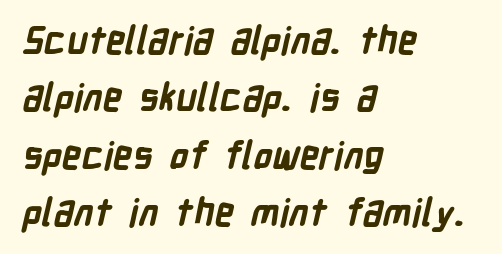
Q: Is the text bold? A: Yes.
Q: Is the typeface a serif or a sans-serif typeface? A: Sans-serif.
Q: Is the text underlined? A: No.
Q: How is the paragraph aligned? A: Left-aligned.
Q: Is the spacing between letters normal or unusually wide? A: Normal.
Q: Is the spacing between lines tight, normal or loose? A: Normal.
Q: Width (condensed, normal, or wide)? A: Condensed.
Q: Stroke contrast? A: Low.
Q: x-height? A: Medium.
Q: Monospaced? A: No.
